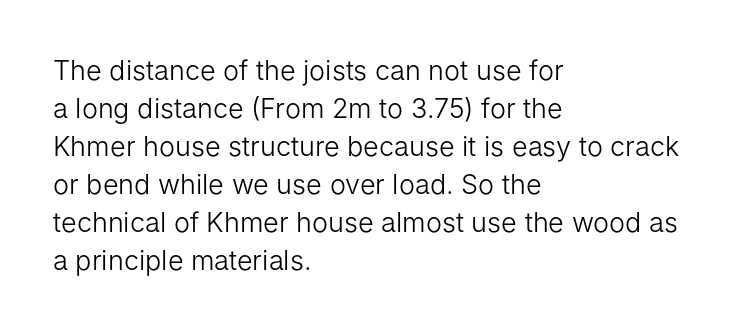
The image shows 27 px text type, upright; set left-aligned, normal line spacing (1.41x), normal letter spacing, not underlined.
